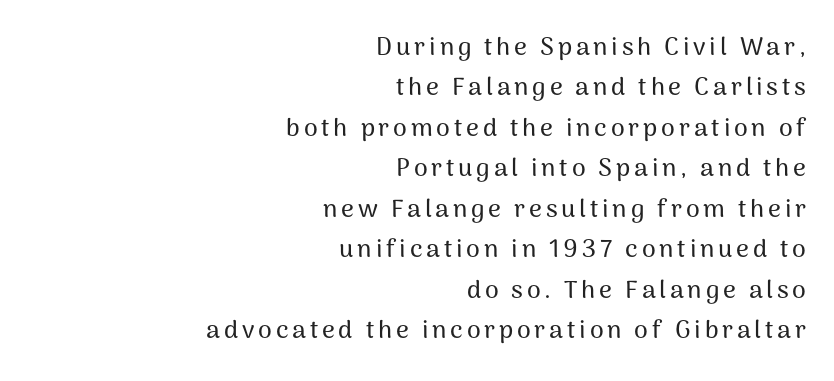
Q: Is the text italic (slanted)? A: No, it is upright.
Q: Is the text underlined? A: No.
Q: How is the paragraph aligned? A: Right-aligned.
Q: Is the spacing between lines tight, normal or loose? A: Normal.
